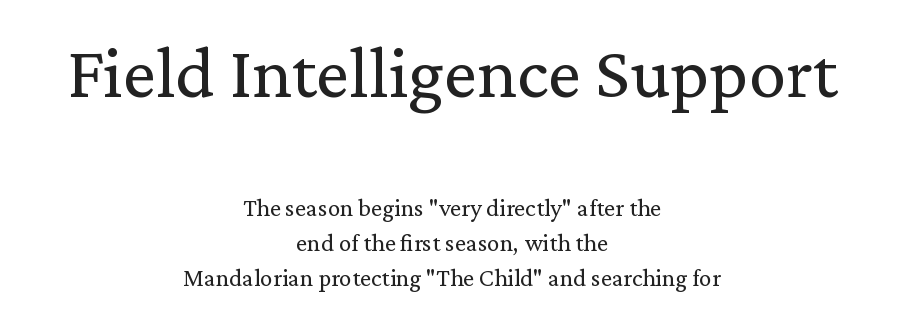
Q: Is the text bold? A: No.
Q: Is the text italic (slanted)? A: No, it is upright.
Q: Is the typeface a serif or a sans-serif typeface? A: Serif.
Q: Is the text underlined? A: No.
Q: How is the paragraph aligned? A: Centered.
Q: Is the spacing between letters normal or unusually wide? A: Normal.
Q: Is the spacing between lines tight, normal or loose? A: Normal.
Q: Which block of text is set in a larger size, the first (top) or the second (bottom)? A: The first (top) one.
Q: Width (condensed, normal, or wide)? A: Normal.
Q: Stroke contrast? A: Low.
Q: x-height? A: Medium.
Q: Monospaced? A: No.
